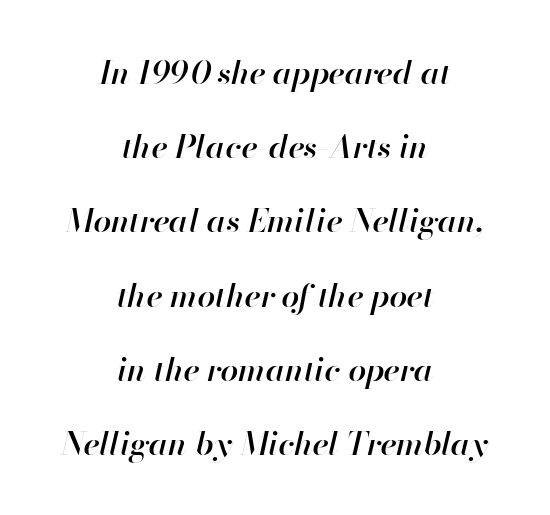
The passage shown is typed in a proportional face where columns would drift. Has an underline been added? It has not. The setting favours the middle, as headings and verse often do. Baseline-to-baseline distance is far greater than the letter height. Tall strokes in this sample are angled rather than plumb. The characters look somewhat weighty, a semibold short of true bold.
